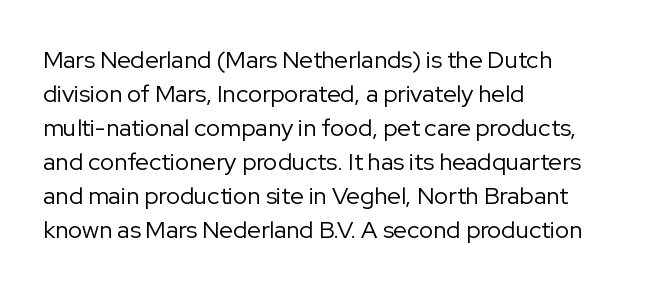
Just letters on the line, the space beneath them empty. The lines sit at an ordinary, default distance from one another. Reading down the block, your eye returns to a fixed left position each line. Think standard paragraph weight, or any step lighter than that.
